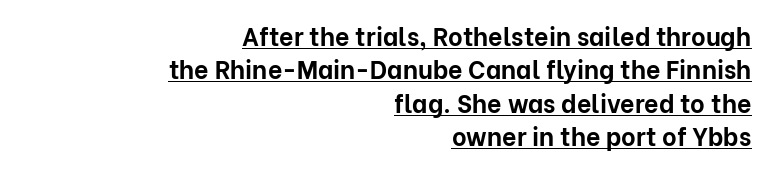
Q: Is the text bold? A: Yes.
Q: Is the text italic (slanted)? A: No, it is upright.
Q: Is the text underlined? A: Yes.
Q: How is the paragraph aligned? A: Right-aligned.
Q: Is the spacing between letters normal or unusually wide? A: Normal.
Q: Is the spacing between lines tight, normal or loose? A: Normal.
